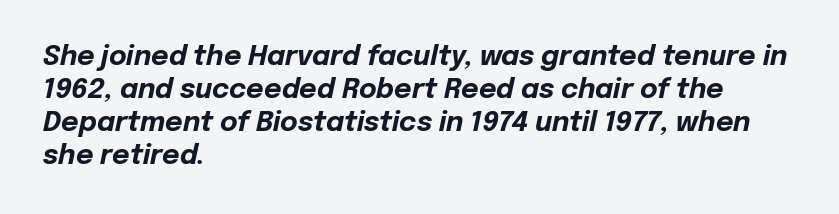
The image shows 27 px bold type, italic (leaning right); set left-aligned, line spacing 1.22x, normal letter spacing, not underlined.
